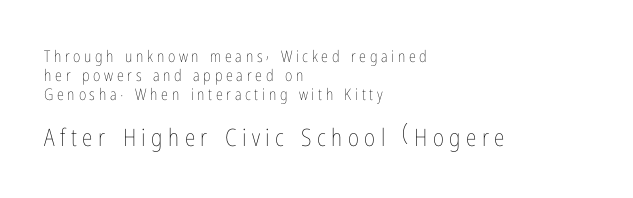
{"italic": "no", "bold": "no", "underline": "no", "align": "left", "line_spacing_ratio": 1.18, "letter_spacing": "wide", "letter_spacing_em": 0.23, "larger_block": "second", "size_ratio": 1.5, "glyph_px": 24}
